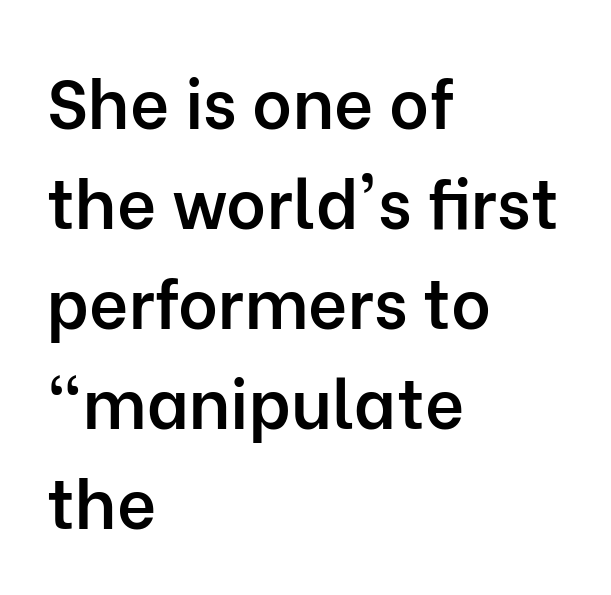
Q: Is the text bold? A: Semi-bold.
Q: Is the text italic (slanted)? A: No, it is upright.
Q: Is the typeface a serif or a sans-serif typeface? A: Sans-serif.
Q: Is the text underlined? A: No.
Q: How is the paragraph aligned? A: Left-aligned.
Q: Is the spacing between letters normal or unusually wide? A: Normal.
Q: Is the spacing between lines tight, normal or loose? A: Normal.
Q: Width (condensed, normal, or wide)? A: Normal.
Q: Stroke contrast? A: Low.
Q: x-height? A: Medium.
Q: Monospaced? A: No.
